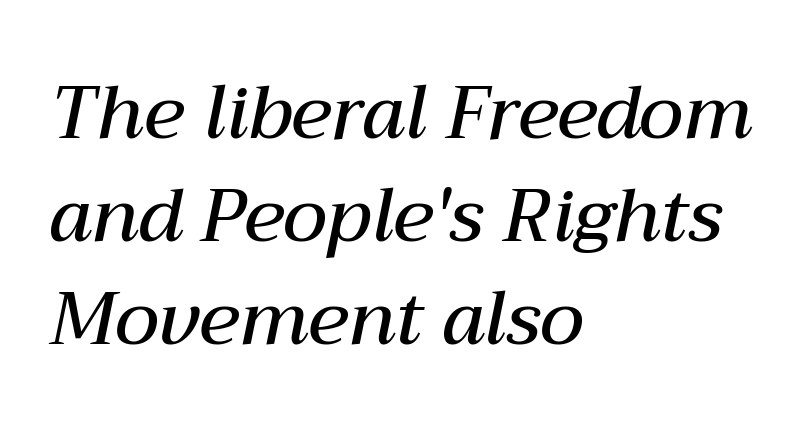
Q: Is the text bold? A: Semi-bold.
Q: Is the text italic (slanted)? A: Yes, it leans right by about 12 degrees.
Q: Is the text underlined? A: No.
Q: How is the paragraph aligned? A: Left-aligned.
Q: Is the spacing between letters normal or unusually wide? A: Normal.
Q: Is the spacing between lines tight, normal or loose? A: Normal.
Q: Width (condensed, normal, or wide)? A: Normal.
Q: Stroke contrast? A: Medium.
Q: x-height? A: Medium.
Q: Monospaced? A: No.
